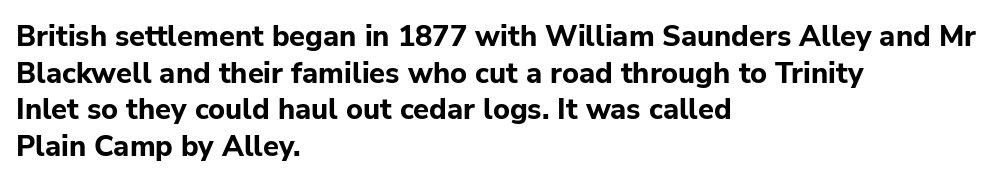
The face used here is proportionally spaced, like ordinary book or web type. Letters rest on an invisible, unmarked baseline. Does the weight exceed regular? Yes, all the way to bold. Are there feet on the stems? There aren't — it's a sans. Is the letter spacing exaggerated? No — it looks like the ordinary default.
